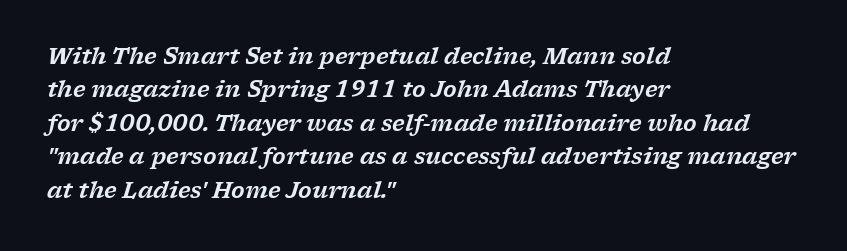
{"italic": "yes", "lean": "right", "slant_degrees": 17, "underline": "no", "align": "left", "line_spacing": "normal", "line_spacing_ratio": 1.52, "letter_spacing": "normal", "letter_spacing_em": 0.0, "glyph_px": 22}
